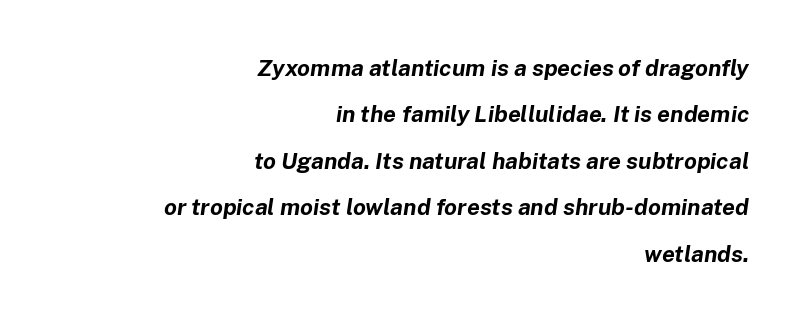
Q: Is the text bold? A: Yes.
Q: Is the text italic (slanted)? A: Yes, it leans right by about 8 degrees.
Q: Is the text underlined? A: No.
Q: How is the paragraph aligned? A: Right-aligned.
Q: Is the spacing between letters normal or unusually wide? A: Normal.
Q: Is the spacing between lines tight, normal or loose? A: Loose.
